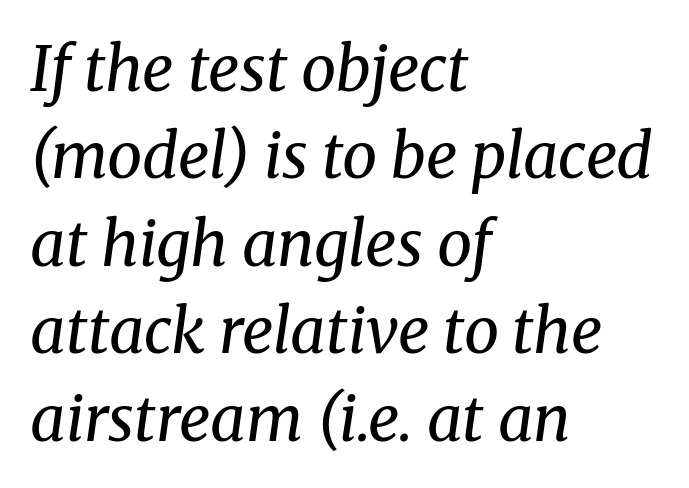
Unmarked baselines from the first word to the last. Varying glyph widths throughout — classic text-font behaviour. Caption: face not bold, strokes unweighted. Quick note: interline space is typical. You could call the tracking neutral — neither tight nor loose.
